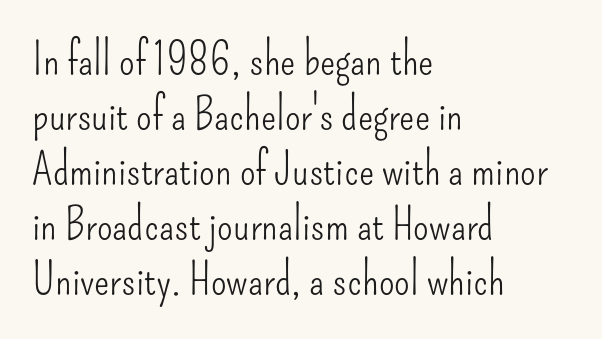
The passage shown has conventional tracking throughout. Check under the words: just untouched page. Is this a fixed-width face? No — the glyphs have proportional, varying widths. The font family rendered here belongs to the sans-serif group.
